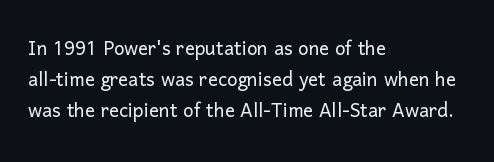
A light-to-regular cut is what we see here. Clear beneath every line of the passage. Vertical strokes here are truly vertical. The passage shown has conventional tracking throughout. Leftover space on each line is placed entirely after the last word.
